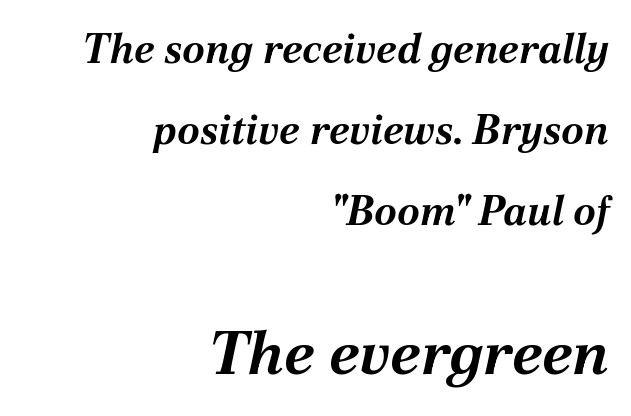
The image shows 61 px bold type, italic (leaning right); set right-aligned, loose line spacing (1.97x), normal letter spacing, not underlined; the second (bottom) block is 1.49x larger; medium stroke contrast and a medium x-height.
